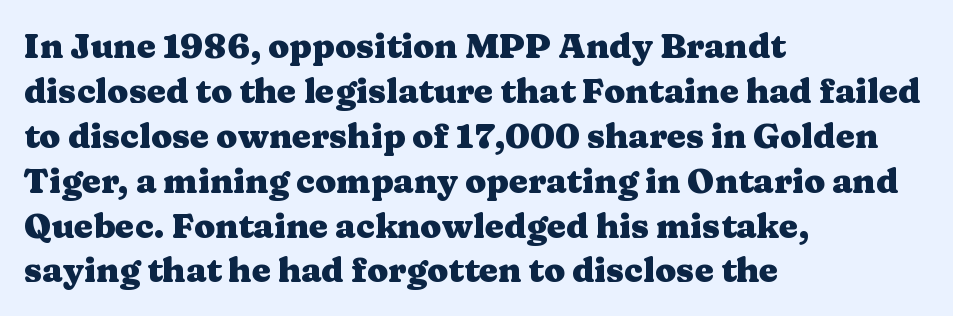
Q: Is the text bold? A: Yes.
Q: Is the text italic (slanted)? A: No, it is upright.
Q: Is the typeface a serif or a sans-serif typeface? A: Serif.
Q: Is the text underlined? A: No.
Q: How is the paragraph aligned? A: Left-aligned.
Q: Is the spacing between letters normal or unusually wide? A: Normal.
Q: Is the spacing between lines tight, normal or loose? A: Normal.
Q: Width (condensed, normal, or wide)? A: Wide.
Q: Stroke contrast? A: Medium.
Q: x-height? A: Medium.
Q: Monospaced? A: No.
